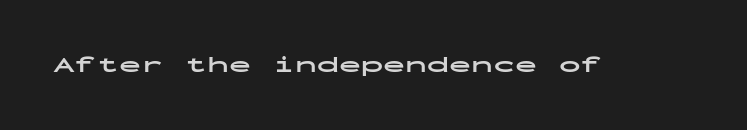
The image shows 22 px bold type, upright; set normal letter spacing, not underlined.
